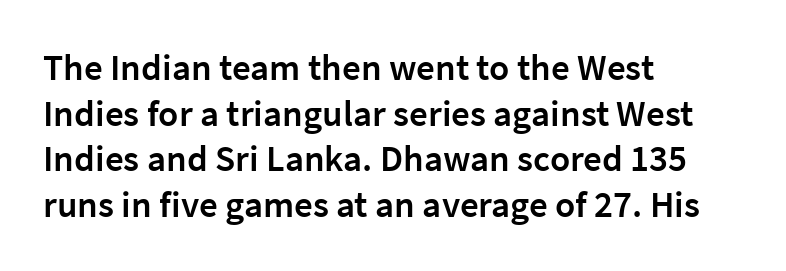
{"serif": "no", "italic": "no", "bold": "semi", "weight": "semibold", "width": "normal", "stroke_contrast": "low", "x_height": "medium", "monospaced": "no", "underline": "no", "align": "left", "line_spacing_ratio": 1.23, "letter_spacing": "normal", "letter_spacing_em": 0.0, "glyph_px": 37}
